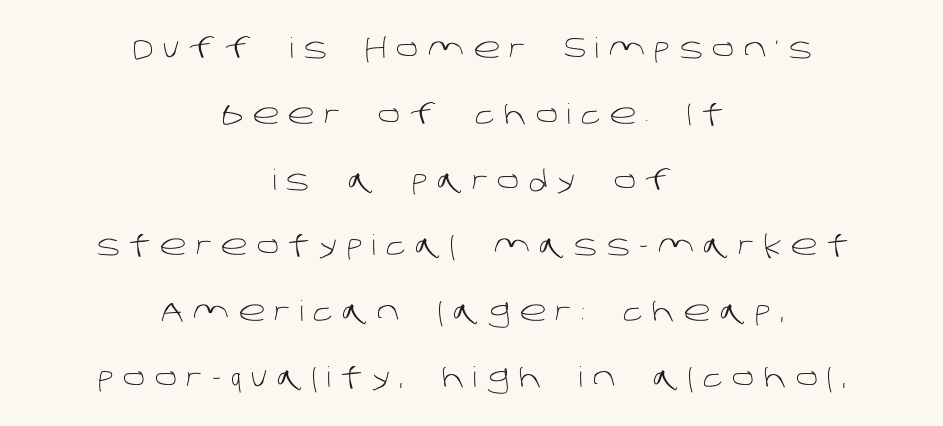
The image shows 28 px light sans-serif type; set centered, loose line spacing (2.35x), unusually wide letter spacing (+0.33 em), not underlined; low stroke contrast and a large x-height.
